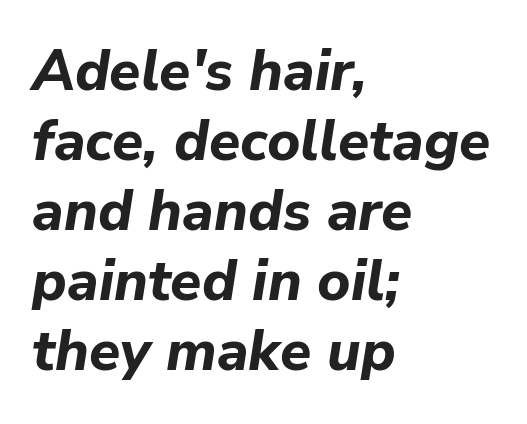
The type is set solid horizontally, with unmodified tracking. Plenty of ink on the page — the face is bold. Do the characters align in a grid? No, the font is proportional. Letters rest on an invisible, unmarked baseline. An italicized treatment has been applied to the whole sample. Line starts are locked; line ends wander.
